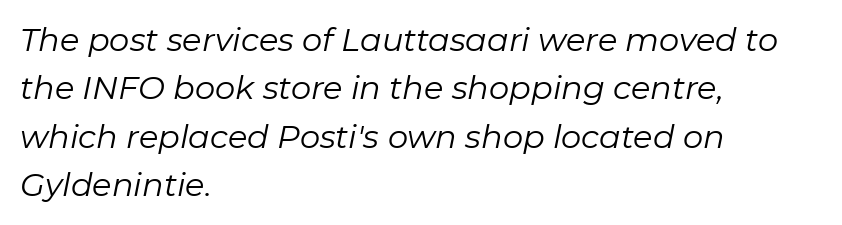
{"italic": "yes", "lean": "right", "slant_degrees": 11, "bold": "no", "weight": "regular", "width": "normal", "stroke_contrast": "low", "x_height": "medium", "monospaced": "no", "underline": "no", "align": "left", "line_spacing": "normal", "line_spacing_ratio": 1.51, "letter_spacing": "normal", "letter_spacing_em": 0.0, "glyph_px": 32}
